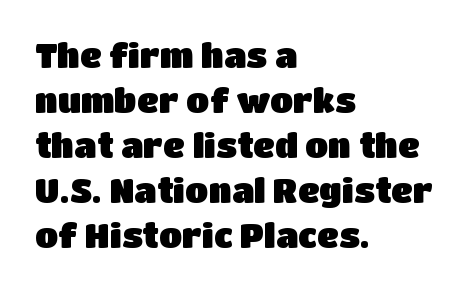
The image shows 34 px sans-serif type, upright; set left-aligned, normal line spacing (1.32x), normal letter spacing, not underlined; low stroke contrast and a large x-height.
